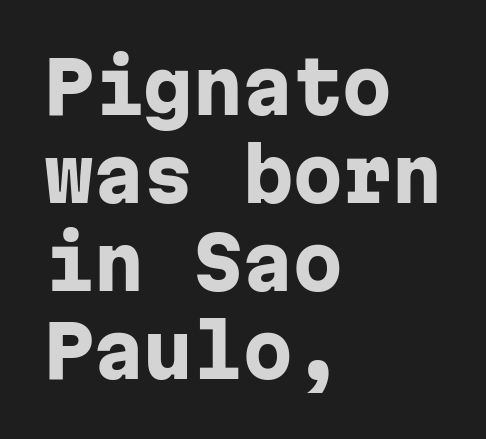
{"serif": "no", "italic": "no", "bold": "yes", "weight": "heavy", "width": "normal", "stroke_contrast": "low", "x_height": "medium", "monospaced": "yes", "underline": "no", "align": "left", "line_spacing_ratio": 1.24, "letter_spacing": "normal", "letter_spacing_em": 0.0, "glyph_px": 71}
